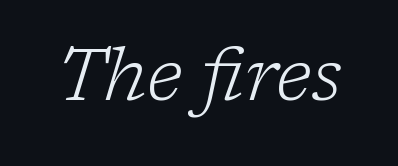
{"serif": "yes", "italic": "yes", "lean": "right", "slant_degrees": 17, "bold": "no", "weight": "light", "width": "normal", "stroke_contrast": "low", "x_height": "medium", "monospaced": "no", "underline": "no", "letter_spacing": "normal", "letter_spacing_em": 0.0, "glyph_px": 73}
